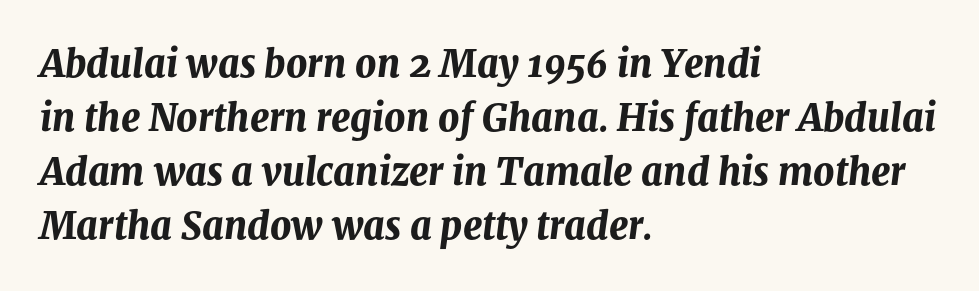
The image shows 37 px bold type, italic (leaning right); set left-aligned, normal line spacing (1.46x), normal letter spacing, not underlined; medium stroke contrast and a medium x-height.
